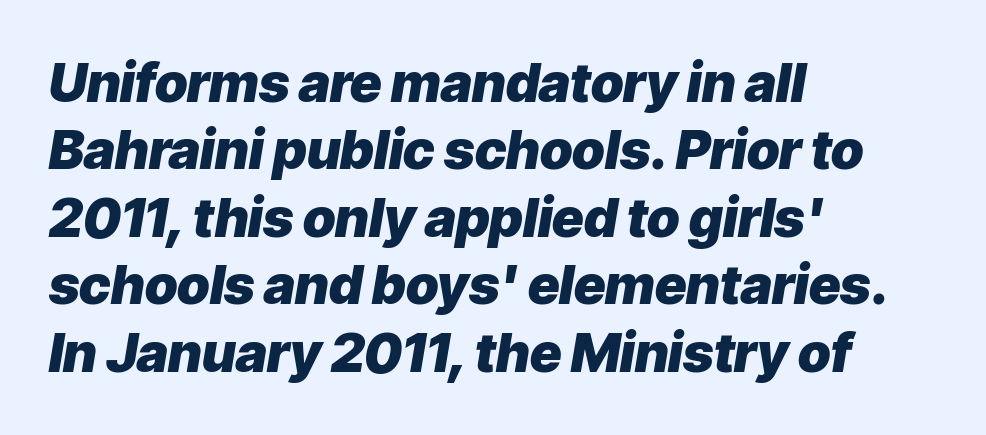
Q: Is the text bold? A: Yes.
Q: Is the text italic (slanted)? A: Yes, it leans right by about 9 degrees.
Q: Is the text underlined? A: No.
Q: How is the paragraph aligned? A: Left-aligned.
Q: Is the spacing between letters normal or unusually wide? A: Normal.
Q: Is the spacing between lines tight, normal or loose? A: Normal.
Q: Width (condensed, normal, or wide)? A: Normal.
Q: Stroke contrast? A: Low.
Q: x-height? A: Medium.
Q: Monospaced? A: No.
